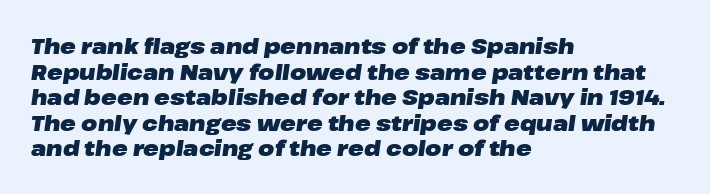
Descenders hang freely into open space. This sample is left-justified, so line endings fall wherever the words run out. Spacing between characters is what you'd get straight out of the box. Typographic density is high because the face is bold.
